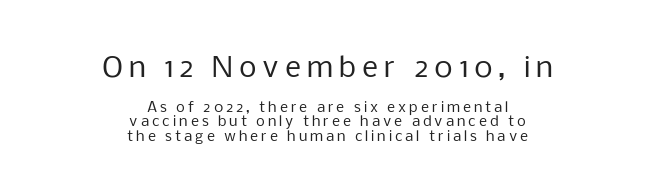
{"serif": "no", "italic": "no", "bold": "no", "weight": "regular", "width": "normal", "stroke_contrast": "low", "x_height": "medium", "monospaced": "no", "underline": "no", "align": "center", "line_spacing": "tight", "line_spacing_ratio": 1.04, "letter_spacing": "wide", "letter_spacing_em": 0.21, "larger_block": "first", "size_ratio": 2.0, "glyph_px": 28}
